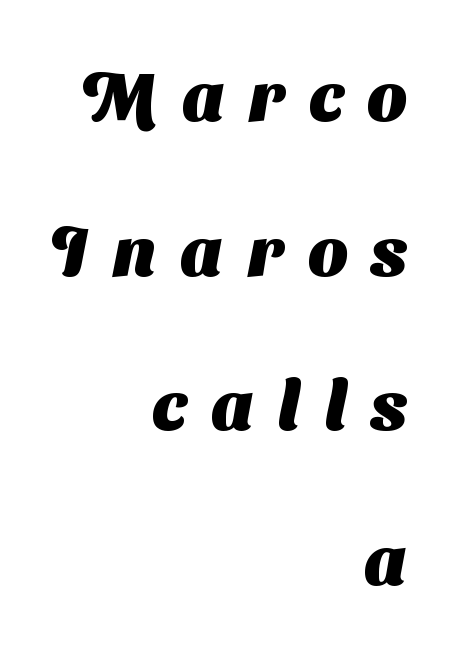
{"serif": "no", "bold": "yes", "weight": "heavy", "width": "normal", "stroke_contrast": "medium", "x_height": "medium", "monospaced": "no", "underline": "no", "align": "right", "line_spacing": "loose", "line_spacing_ratio": 2.24, "letter_spacing": "wide", "letter_spacing_em": 0.36, "glyph_px": 69}
